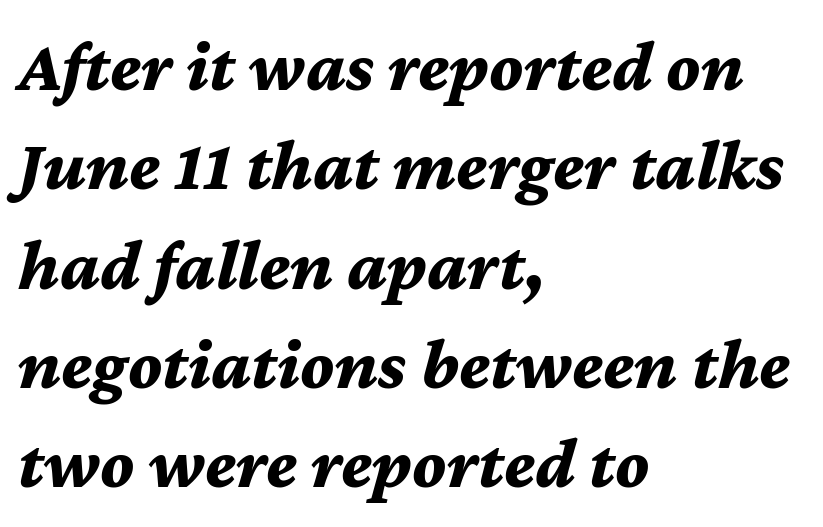
Q: Is the text bold? A: Yes.
Q: Is the text italic (slanted)? A: Yes, it leans right by about 12 degrees.
Q: Is the text underlined? A: No.
Q: How is the paragraph aligned? A: Left-aligned.
Q: Is the spacing between letters normal or unusually wide? A: Normal.
Q: Is the spacing between lines tight, normal or loose? A: Normal.
Q: Width (condensed, normal, or wide)? A: Normal.
Q: Stroke contrast? A: Medium.
Q: x-height? A: Medium.
Q: Monospaced? A: No.
